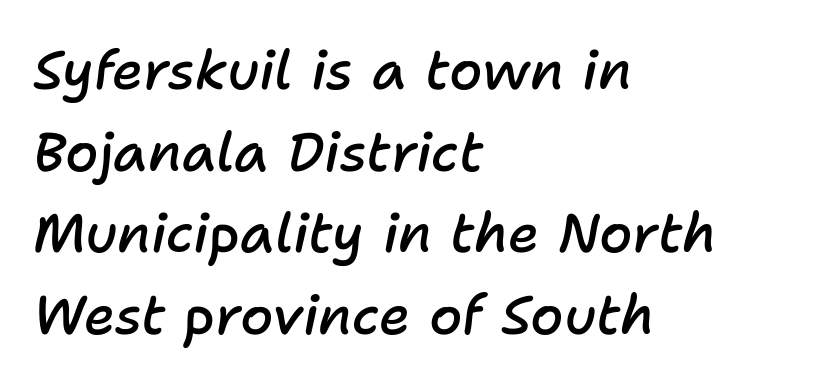
{"italic": "yes", "lean": "right", "slant_degrees": 11, "bold": "semi", "weight": "semibold", "width": "normal", "stroke_contrast": "low", "x_height": "medium", "monospaced": "no", "underline": "no", "align": "left", "line_spacing": "normal", "line_spacing_ratio": 1.51, "letter_spacing": "normal", "letter_spacing_em": 0.0, "glyph_px": 54}
